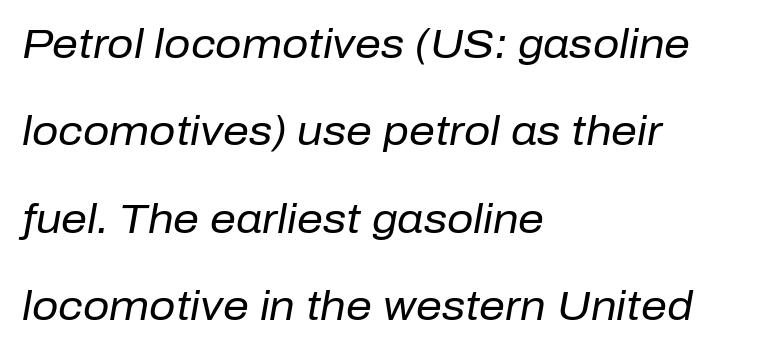
Q: Is the text bold? A: No.
Q: Is the text italic (slanted)? A: Yes, it leans right by about 10 degrees.
Q: Is the text underlined? A: No.
Q: How is the paragraph aligned? A: Left-aligned.
Q: Is the spacing between letters normal or unusually wide? A: Normal.
Q: Is the spacing between lines tight, normal or loose? A: Loose.
Q: Width (condensed, normal, or wide)? A: Normal.
Q: Stroke contrast? A: Low.
Q: x-height? A: Medium.
Q: Monospaced? A: No.
